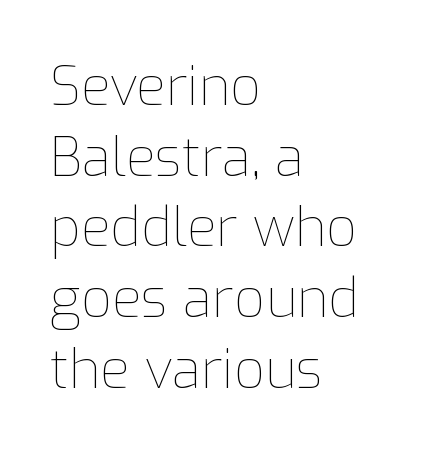
The image shows 54 px thin type, upright; set left-aligned, normal line spacing (1.31x), normal letter spacing, not underlined; low stroke contrast and a medium x-height.
